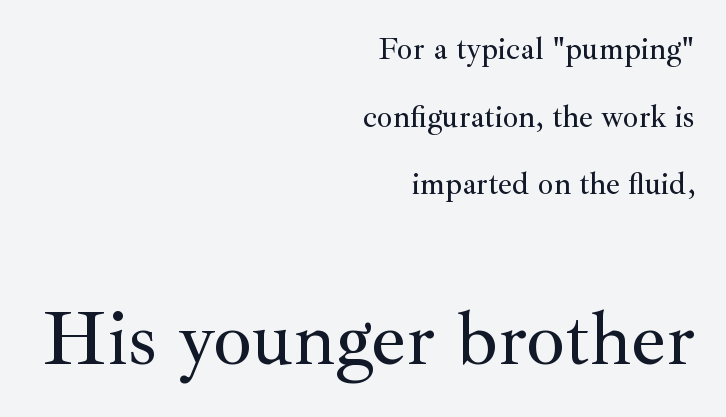
Each row of text sits above clean, open space. The specimen reads as upright at a glance. The letters in the lower block stand taller than those in the block above. The letters advance in unequal steps, a hallmark of proportional type.
